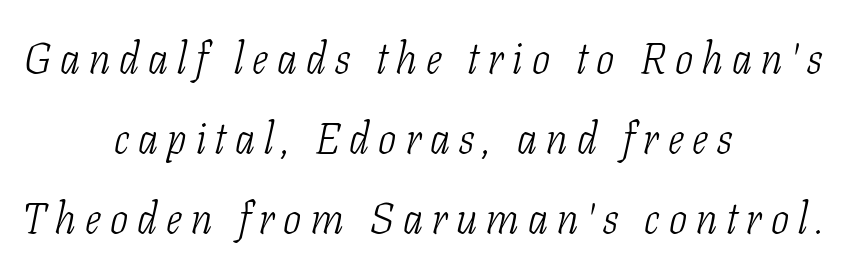
Note: serifs present on the glyphs. The passage shown is not bold in any degree. Every character sits at an angle, as italics do. The letterforms stand isolated, each surrounded by extra space. The space directly below the letters is spotless.
